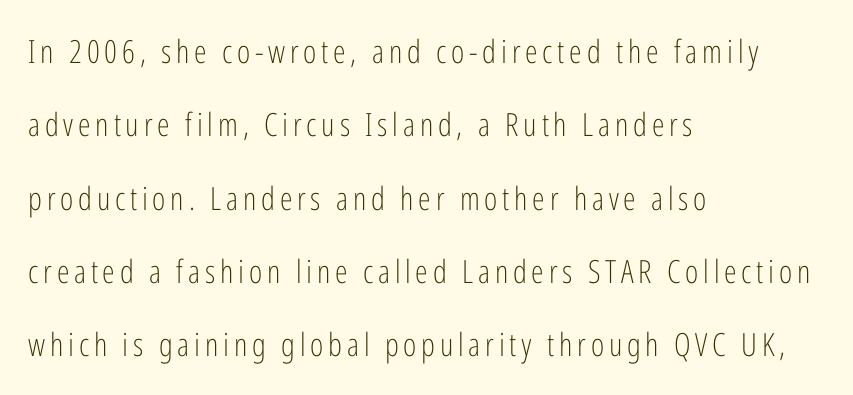
{"serif": "no", "italic": "no", "bold": "no", "weight": "light", "width": "condensed", "stroke_contrast": "low", "x_height": "medium", "monospaced": "no", "underline": "no", "align": "left", "line_spacing": "loose", "line_spacing_ratio": 2.29, "glyph_px": 32}
